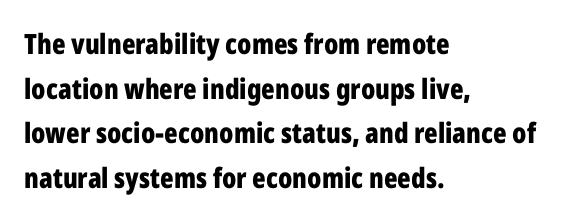
The image shows 28 px bold, condensed sans-serif type, upright; set left-aligned, normal line spacing (1.59x), normal letter spacing, not underlined; low stroke contrast and a medium x-height.
